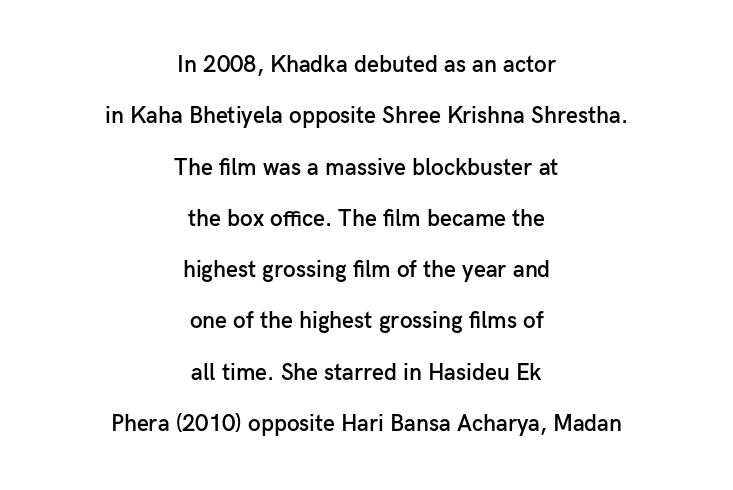
Q: Is the text bold? A: Semi-bold.
Q: Is the text italic (slanted)? A: No, it is upright.
Q: Is the text underlined? A: No.
Q: How is the paragraph aligned? A: Centered.
Q: Is the spacing between letters normal or unusually wide? A: Normal.
Q: Is the spacing between lines tight, normal or loose? A: Loose.
